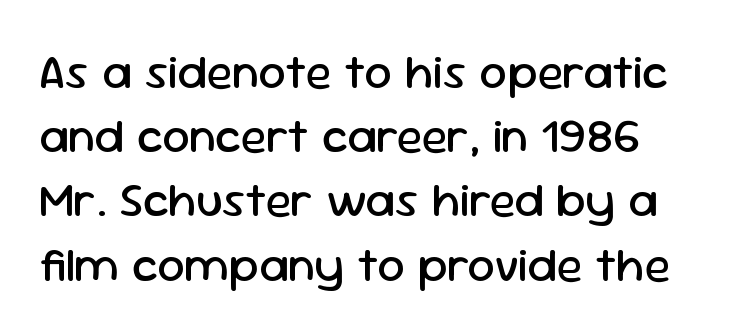
The image shows 49 px regular-weight sans-serif type, upright; set normal line spacing (1.31x), normal letter spacing, not underlined; low stroke contrast and a medium x-height.
